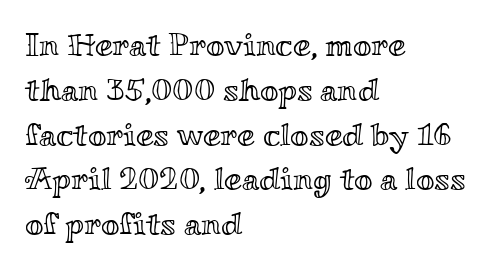
The image shows 32 px wide type, upright; set left-aligned, normal line spacing (1.4x), normal letter spacing, not underlined; a small x-height.
